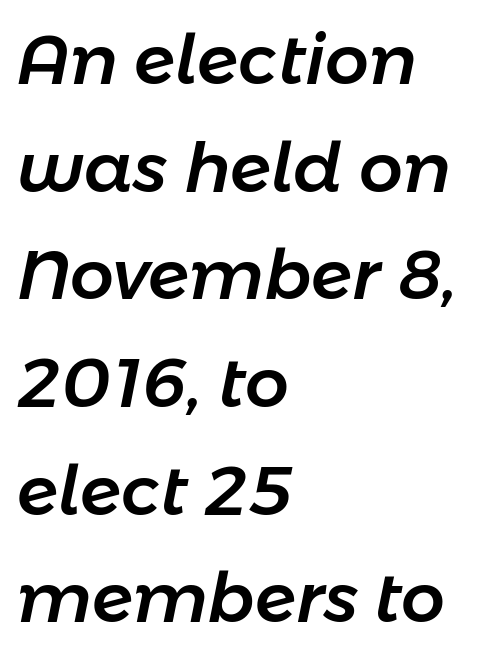
{"italic": "yes", "lean": "right", "slant_degrees": 11, "width": "normal", "stroke_contrast": "low", "x_height": "medium", "monospaced": "no", "underline": "no", "align": "left", "line_spacing": "normal", "line_spacing_ratio": 1.56, "letter_spacing": "normal", "letter_spacing_em": 0.0, "glyph_px": 69}
